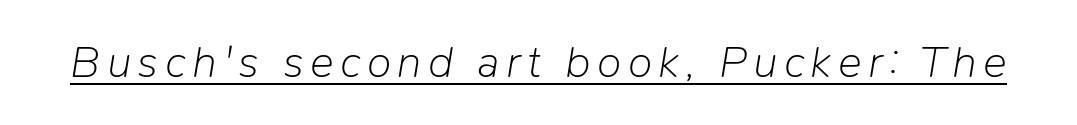
{"italic": "yes", "lean": "right", "slant_degrees": 9, "bold": "no", "weight": "light", "width": "normal", "stroke_contrast": "low", "x_height": "medium", "monospaced": "no", "underline": "yes", "glyph_px": 45}
